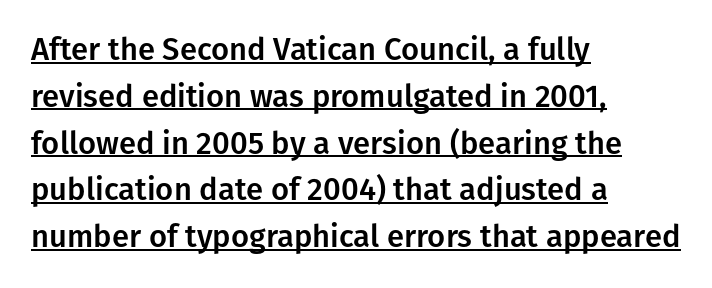
The image shows 31 px sans-serif type, upright; set left-aligned, normal line spacing (1.51x), normal letter spacing, underlined; low stroke contrast and a medium x-height.
